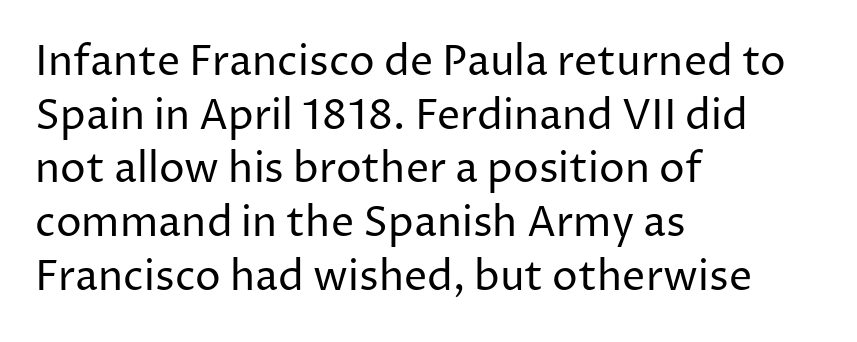
Notice how the stems are strictly vertical — no italics here. Successive baselines arrive at the customary interval. Descenders are the only things crossing below the line. If you drew a ruler down the left edge, every line would touch it.
